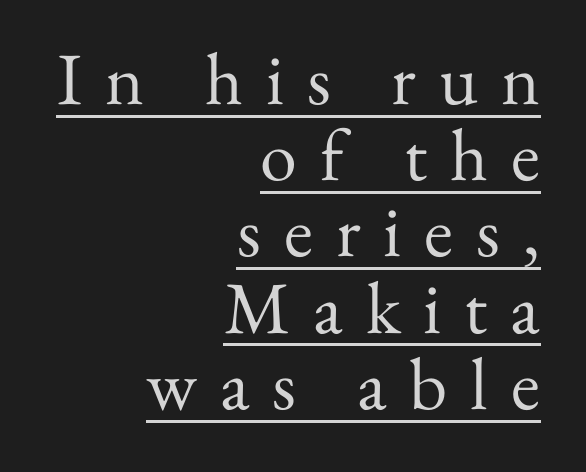
The typesetter has applied underlining to the passage shown. The letters stand upright; this is a roman face. The lines are packed closely together with very little leading. Stroke thickness stays within the range of a standard reading face or lighter.
